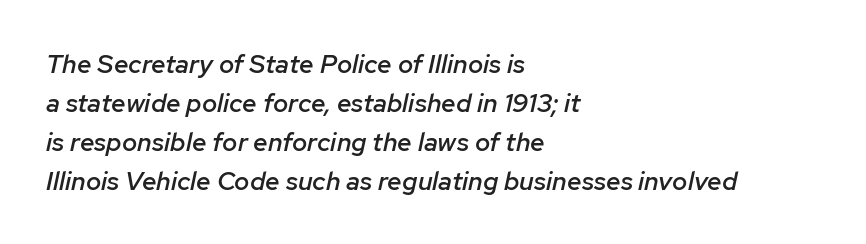
{"italic": "yes", "lean": "right", "slant_degrees": 12, "bold": "semi", "underline": "no", "align": "left", "line_spacing": "normal", "line_spacing_ratio": 1.5, "letter_spacing": "normal", "letter_spacing_em": 0.0, "glyph_px": 26}
